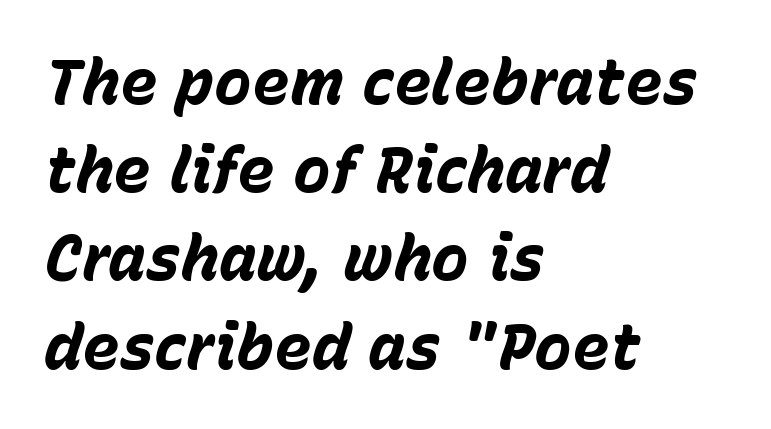
The sample has been set heavy, in full bold. There is no visible air inserted between adjacent glyphs. Character widths vary here, with narrow letters taking less room than wide ones. Check the space under the baseline: it is left empty. There's an unmistakable incline to the writing here. One-word summary of the alignment: left.
